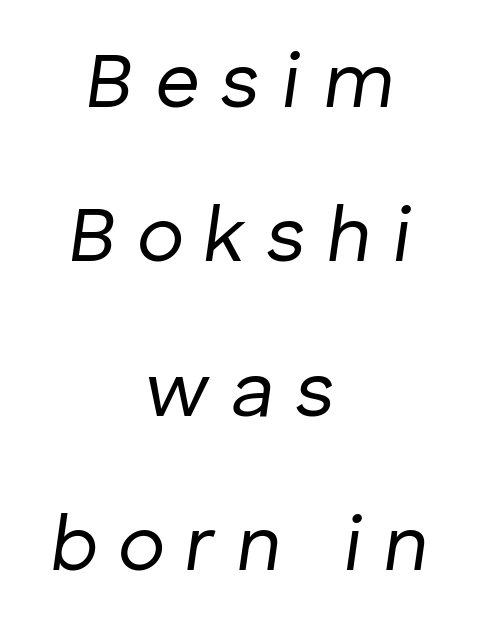
{"italic": "yes", "lean": "right", "slant_degrees": 8, "bold": "no", "weight": "regular", "width": "normal", "stroke_contrast": "low", "x_height": "medium", "monospaced": "no", "underline": "no", "align": "center", "line_spacing": "loose", "line_spacing_ratio": 1.98, "letter_spacing": "wide", "letter_spacing_em": 0.27, "glyph_px": 78}
